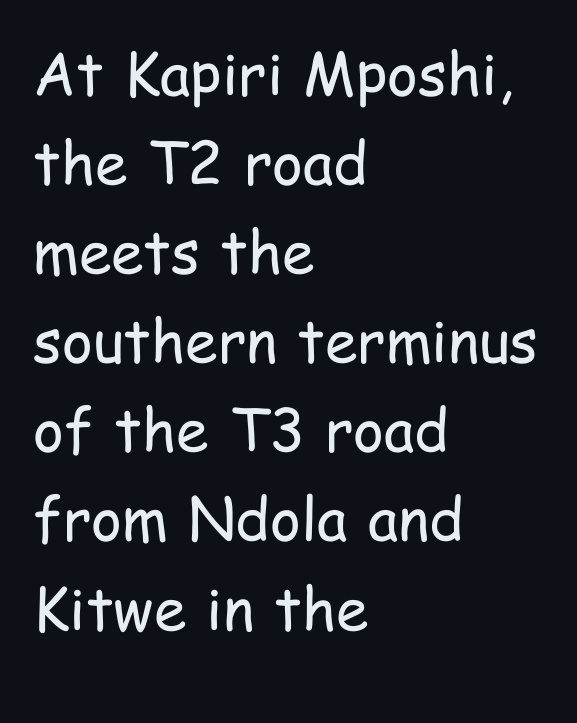
Q: Is the text bold? A: No.
Q: Is the text italic (slanted)? A: No, it is upright.
Q: Is the typeface a serif or a sans-serif typeface? A: Sans-serif.
Q: Is the text underlined? A: No.
Q: How is the paragraph aligned? A: Left-aligned.
Q: Is the spacing between letters normal or unusually wide? A: Normal.
Q: Is the spacing between lines tight, normal or loose? A: Normal.
Q: Width (condensed, normal, or wide)? A: Condensed.
Q: Stroke contrast? A: Low.
Q: x-height? A: Medium.
Q: Monospaced? A: No.
